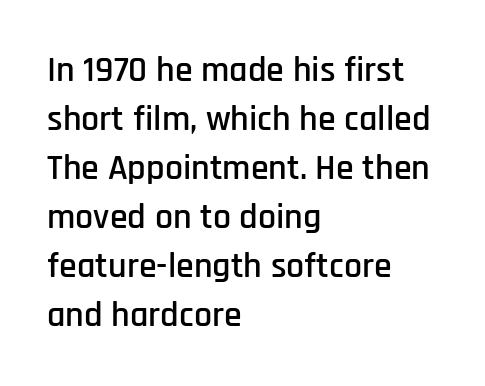
The image shows 36 px condensed sans-serif type, upright; set left-aligned, normal line spacing (1.36x), normal letter spacing, not underlined; low stroke contrast and a large x-height.
